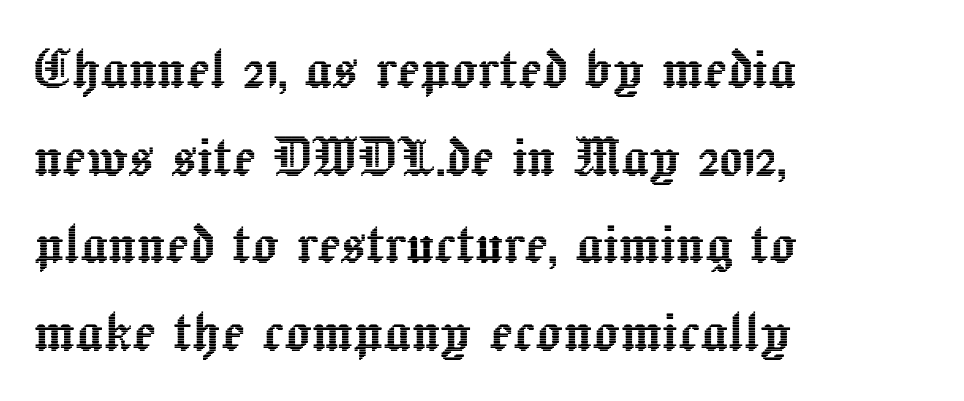
Horizontal bands of white between lines are of average thickness. Caption: multi-line text, flush left, ragged right. Has an underline been added? It has not. Quick note: not italic, upright. Spacing verdict: proportional, widths tailored to each character. Tracking value appears to be zero — textbook default spacing.
